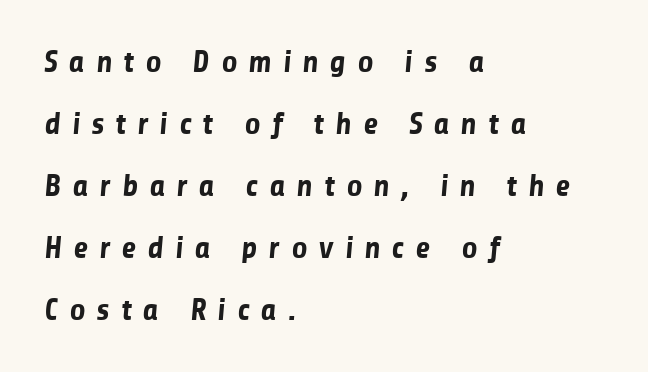
Q: Is the text bold? A: Yes.
Q: Is the typeface a serif or a sans-serif typeface? A: Sans-serif.
Q: Is the text underlined? A: No.
Q: How is the paragraph aligned? A: Left-aligned.
Q: Is the spacing between letters normal or unusually wide? A: Unusually wide.
Q: Is the spacing between lines tight, normal or loose? A: Loose.
Q: Width (condensed, normal, or wide)? A: Normal.
Q: Stroke contrast? A: Low.
Q: x-height? A: Medium.
Q: Monospaced? A: No.
